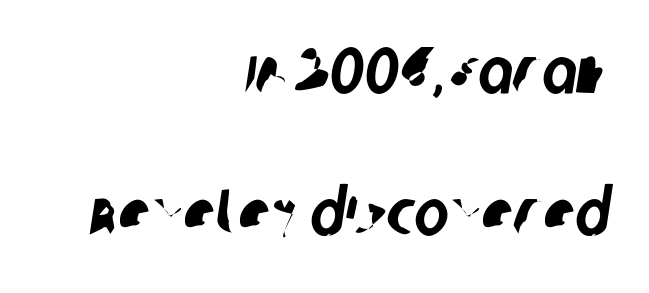
Q: Is the typeface a serif or a sans-serif typeface? A: Sans-serif.
Q: Is the text underlined? A: No.
Q: How is the paragraph aligned? A: Right-aligned.
Q: Is the spacing between letters normal or unusually wide? A: Normal.
Q: Is the spacing between lines tight, normal or loose? A: Loose.
Q: Width (condensed, normal, or wide)? A: Condensed.
Q: Stroke contrast? A: Low.
Q: x-height? A: Large.
Q: Monospaced? A: No.
